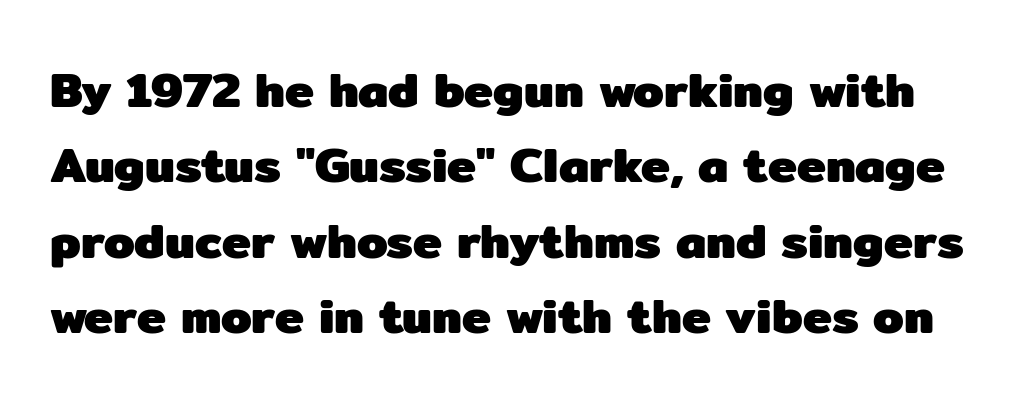
Q: Is the text bold? A: Yes.
Q: Is the text italic (slanted)? A: No, it is upright.
Q: Is the typeface a serif or a sans-serif typeface? A: Sans-serif.
Q: Is the text underlined? A: No.
Q: Is the spacing between letters normal or unusually wide? A: Normal.
Q: Is the spacing between lines tight, normal or loose? A: Normal.
Q: Width (condensed, normal, or wide)? A: Normal.
Q: Stroke contrast? A: Low.
Q: x-height? A: Medium.
Q: Monospaced? A: No.
